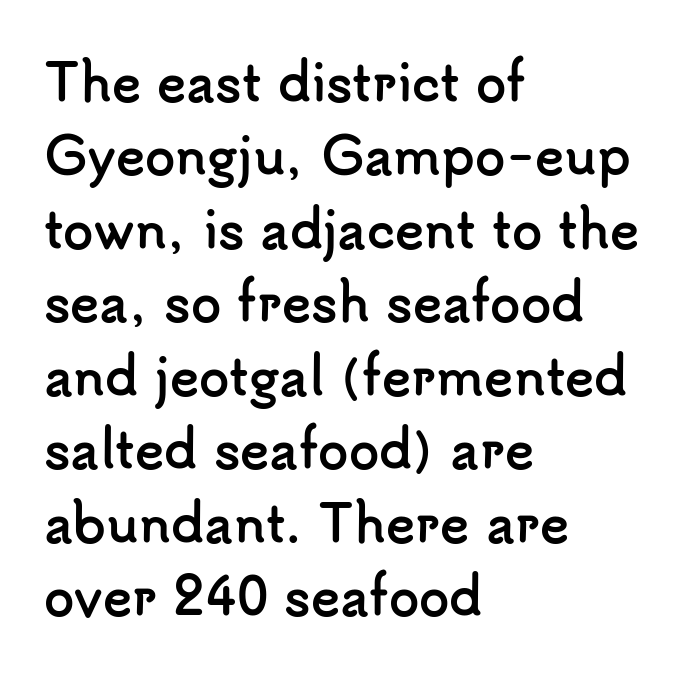
Inter-character spacing is left at the font's built-in metrics. Letterform terminals end flat and unadorned throughout the passage. The rendering uses natural spacing where letterforms have individual widths. Reading down the block, your eye returns to a fixed left position each line. The letters stand upright; this is a roman face.
